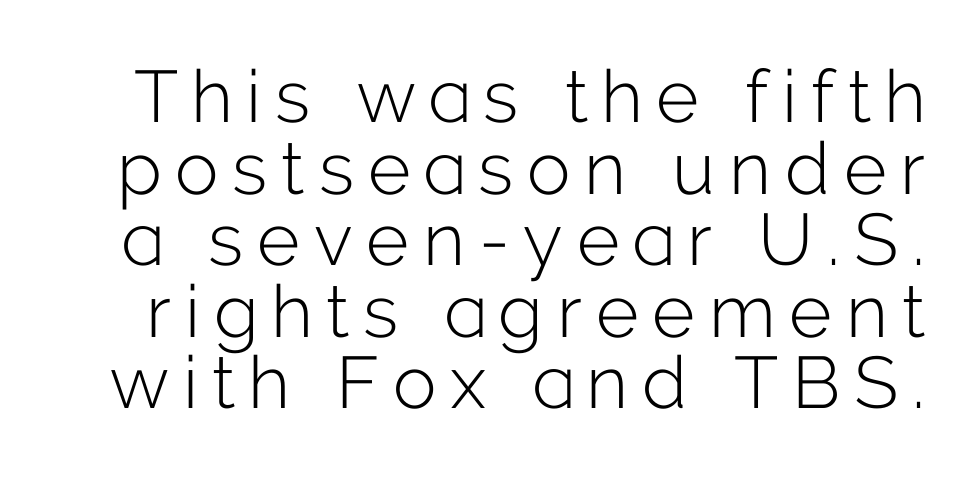
{"serif": "no", "italic": "no", "bold": "no", "weight": "light", "width": "normal", "stroke_contrast": "low", "x_height": "medium", "monospaced": "no", "underline": "no", "line_spacing": "tight", "line_spacing_ratio": 0.98, "glyph_px": 73}
